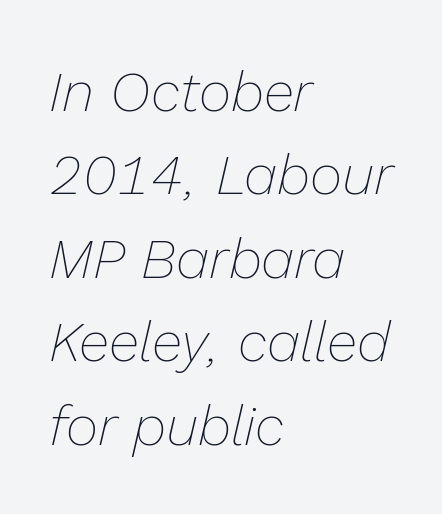
{"italic": "yes", "lean": "right", "slant_degrees": 13, "bold": "no", "weight": "thin", "width": "normal", "stroke_contrast": "low", "x_height": "medium", "monospaced": "no", "underline": "no", "align": "left", "line_spacing": "normal", "line_spacing_ratio": 1.49, "letter_spacing": "normal", "letter_spacing_em": 0.0, "glyph_px": 56}
